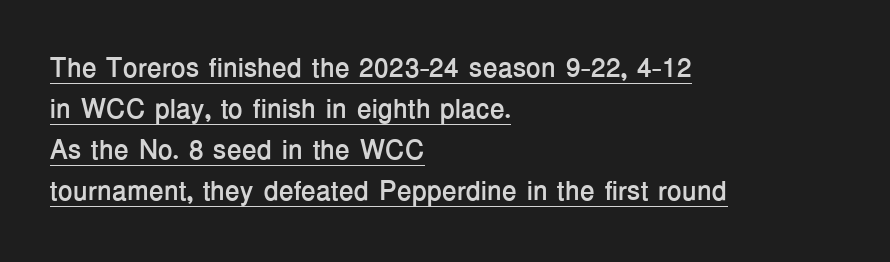
Q: Is the text bold? A: Yes.
Q: Is the text italic (slanted)? A: No, it is upright.
Q: Is the text underlined? A: Yes.
Q: How is the paragraph aligned? A: Left-aligned.
Q: Is the spacing between letters normal or unusually wide? A: Normal.
Q: Is the spacing between lines tight, normal or loose? A: Normal.
